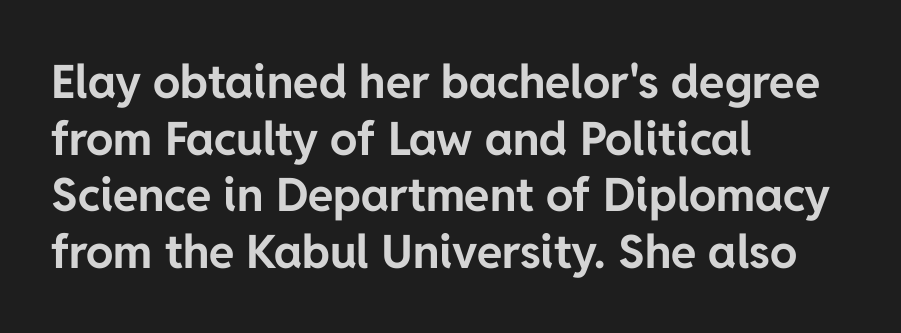
{"serif": "no", "italic": "no", "bold": "yes", "weight": "bold", "width": "normal", "stroke_contrast": "low", "x_height": "medium", "monospaced": "no", "underline": "no", "align": "left", "line_spacing_ratio": 1.23, "letter_spacing": "normal", "letter_spacing_em": 0.0, "glyph_px": 46}
